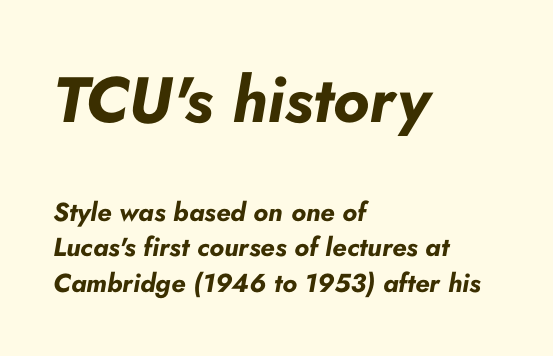
Characters follow at the spacing the type designer built in. The leading is moderate, giving the passage an even texture. Emphasis by weight is at full strength: bold. Does the lettering tilt? It does — this is italic. Check the space under the baseline: it is left empty.
